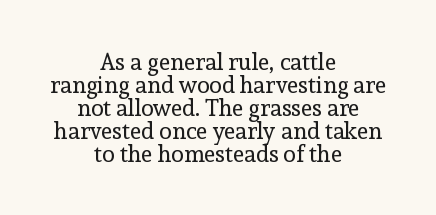
{"italic": "no", "bold": "no", "underline": "no", "align": "center", "line_spacing": "tight", "line_spacing_ratio": 1.0, "letter_spacing": "normal", "letter_spacing_em": 0.0, "glyph_px": 23}
